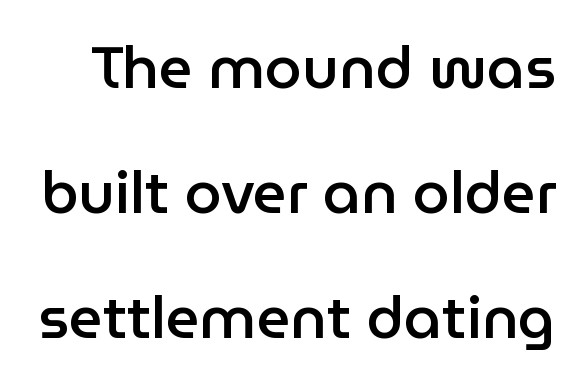
{"serif": "no", "italic": "no", "bold": "semi", "weight": "semibold", "width": "normal", "stroke_contrast": "low", "x_height": "medium", "monospaced": "no", "underline": "no", "line_spacing": "loose", "line_spacing_ratio": 2.12, "letter_spacing": "normal", "letter_spacing_em": 0.0, "glyph_px": 59}
